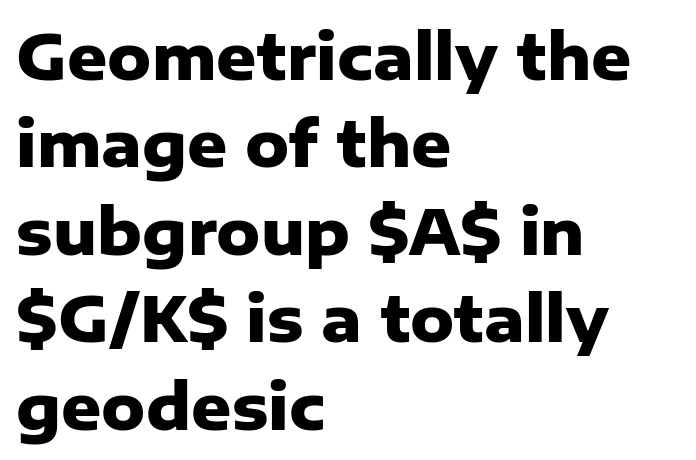
No feet cap the strokes, marking this as sans-serif type. The words here are not underlined. Ordinary non-slanted type is in use. Quick note: interline space is typical.
